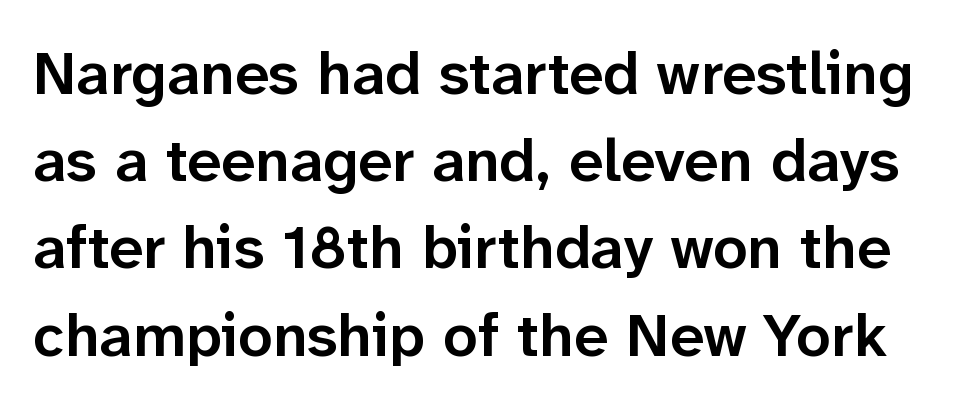
Q: Is the text bold? A: Semi-bold.
Q: Is the text italic (slanted)? A: No, it is upright.
Q: Is the typeface a serif or a sans-serif typeface? A: Sans-serif.
Q: Is the text underlined? A: No.
Q: Is the spacing between letters normal or unusually wide? A: Normal.
Q: Is the spacing between lines tight, normal or loose? A: Normal.
Q: Width (condensed, normal, or wide)? A: Normal.
Q: Stroke contrast? A: Low.
Q: x-height? A: Medium.
Q: Monospaced? A: No.
